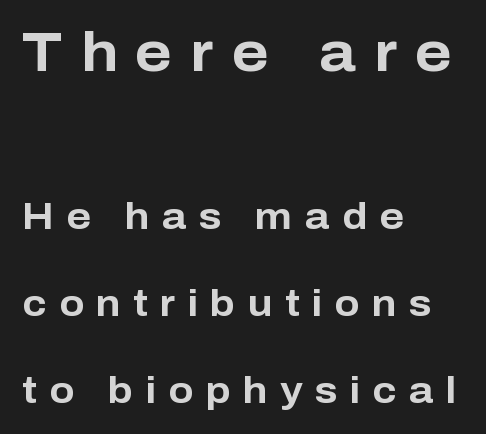
{"serif": "no", "italic": "no", "bold": "yes", "weight": "bold", "width": "normal", "stroke_contrast": "low", "x_height": "medium", "monospaced": "no", "underline": "no", "align": "left", "line_spacing": "loose", "line_spacing_ratio": 2.36, "letter_spacing": "wide", "letter_spacing_em": 0.33, "larger_block": "first", "size_ratio": 1.49, "glyph_px": 55}
